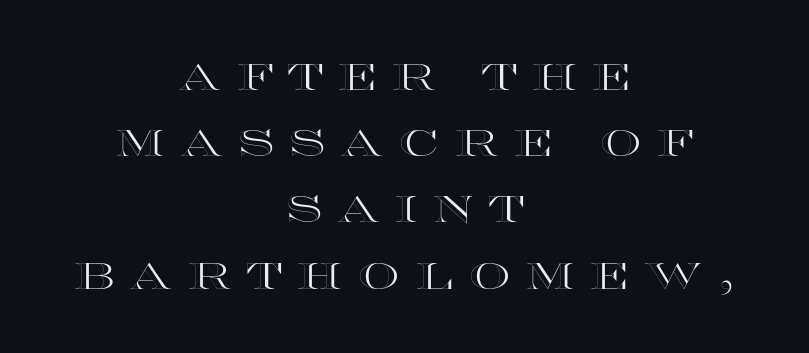
The specimen omits any rule beneath the text block's lines. Teacher's note: observe the equal gaps on both sides — that is centered alignment. This is roman type, the default non-slanted kind. The face used here is proportionally spaced, like ordinary book or web type. The face used here is rendered with a markedly widened letterfit.
